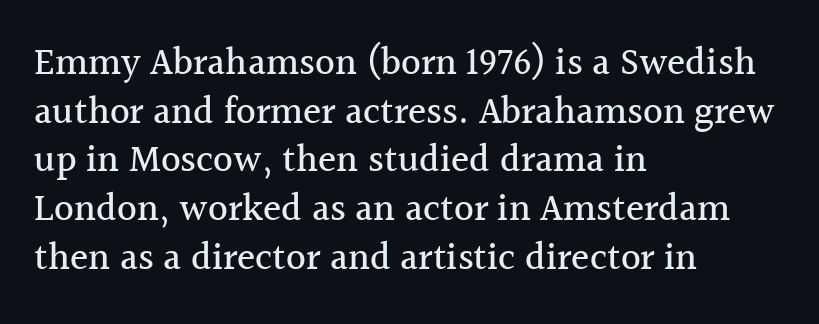
Q: Is the text italic (slanted)? A: No, it is upright.
Q: Is the typeface a serif or a sans-serif typeface? A: Serif.
Q: Is the text underlined? A: No.
Q: How is the paragraph aligned? A: Left-aligned.
Q: Is the spacing between letters normal or unusually wide? A: Normal.
Q: Is the spacing between lines tight, normal or loose? A: Normal.
Q: Width (condensed, normal, or wide)? A: Normal.
Q: x-height? A: Medium.
Q: Monospaced? A: No.
